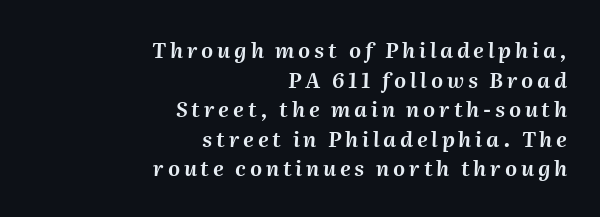
The image shows 21 px text type, italic (leaning right); set right-aligned, normal line spacing (1.41x), not underlined.
